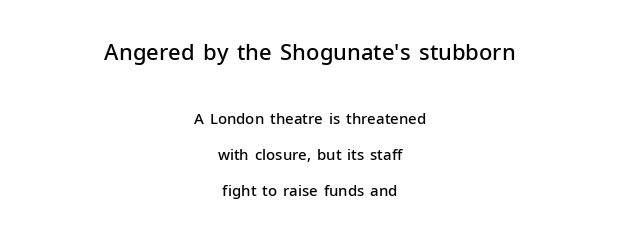
Q: Is the text bold? A: Semi-bold.
Q: Is the text italic (slanted)? A: No, it is upright.
Q: Is the text underlined? A: No.
Q: How is the paragraph aligned? A: Centered.
Q: Is the spacing between letters normal or unusually wide? A: Normal.
Q: Is the spacing between lines tight, normal or loose? A: Loose.
Q: Which block of text is set in a larger size, the first (top) or the second (bottom)? A: The first (top) one.
